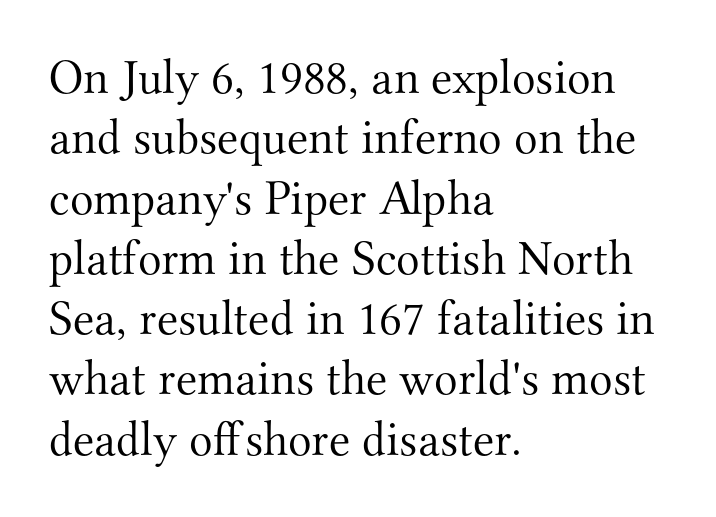
The image shows 49 px light serif type, upright; set left-aligned, line spacing 1.23x, normal letter spacing, not underlined; medium stroke contrast and a small x-height.
